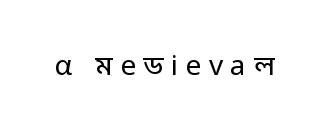
Q: Is the text bold? A: No.
Q: Is the text italic (slanted)? A: No, it is upright.
Q: Is the typeface a serif or a sans-serif typeface? A: Sans-serif.
Q: Is the text underlined? A: No.
Q: Is the spacing between letters normal or unusually wide? A: Unusually wide.
Q: Width (condensed, normal, or wide)? A: Normal.
Q: Stroke contrast? A: Low.
Q: x-height? A: Medium.
Q: Monospaced? A: No.
